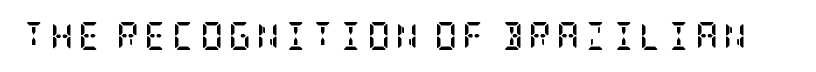
{"serif": "yes", "italic": "no", "bold": "yes", "weight": "semibold", "width": "condensed", "stroke_contrast": "low", "x_height": "large", "underline": "no", "glyph_px": 28}
